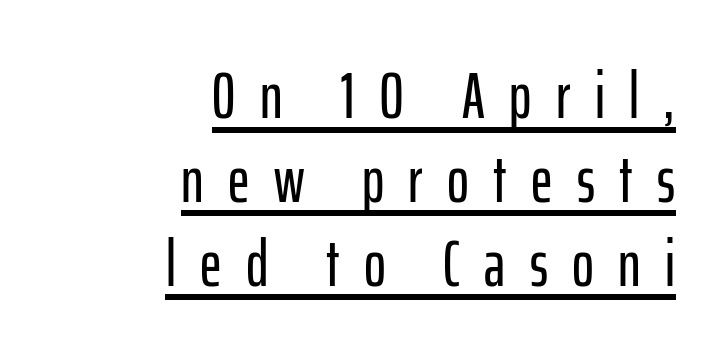
Line ends are locked; line starts wander. Grotesque or geometric, the face here clearly has no serifs. Every character sits straight up, as roman type does. The string is rendered with underlining switched on. Short note: letters widely spaced.
